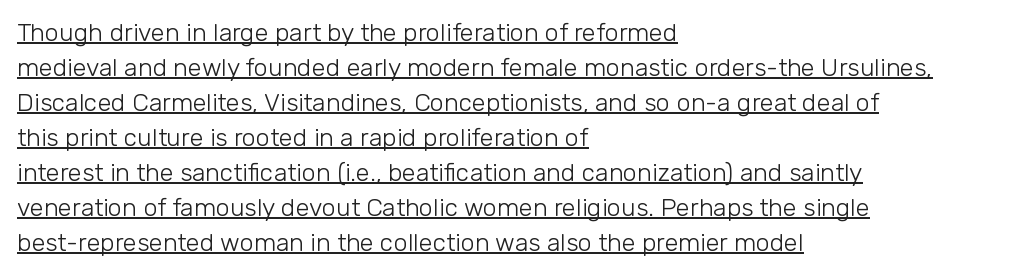
{"italic": "no", "bold": "no", "underline": "yes", "align": "left", "line_spacing": "normal", "line_spacing_ratio": 1.4, "letter_spacing": "normal", "letter_spacing_em": 0.0, "glyph_px": 25}
